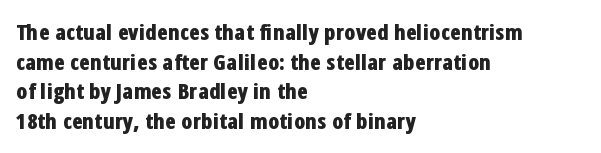
The image shows 22 px bold type, upright; set left-aligned, normal line spacing (1.35x), normal letter spacing, not underlined.
